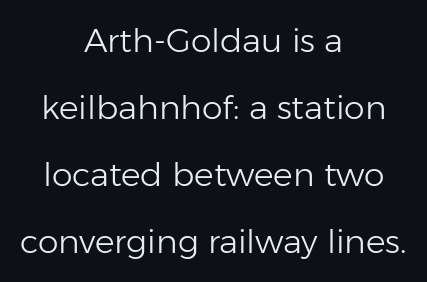
{"serif": "no", "italic": "no", "bold": "no", "weight": "light", "width": "normal", "stroke_contrast": "low", "x_height": "medium", "monospaced": "no", "underline": "no", "align": "center", "line_spacing": "loose", "line_spacing_ratio": 2.03, "letter_spacing": "normal", "letter_spacing_em": 0.0, "glyph_px": 33}
